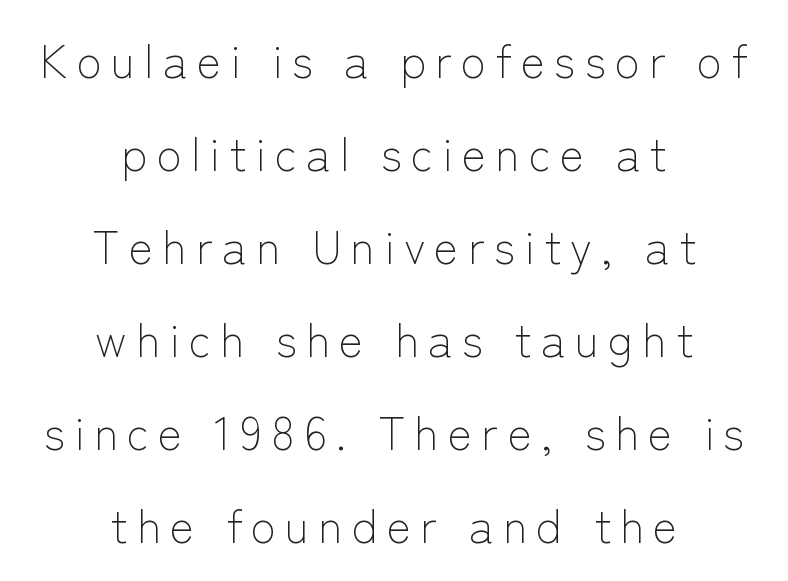
The image shows 46 px light sans-serif type, upright; set centered, loose line spacing (2.02x), unusually wide letter spacing (+0.2 em), not underlined; low stroke contrast and a medium x-height.
